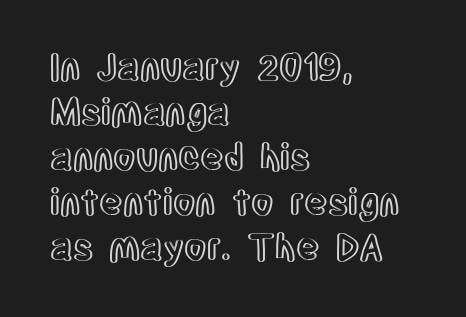
The image shows 36 px condensed type, upright; set left-aligned, normal line spacing (1.25x), normal letter spacing, not underlined; a large x-height.
